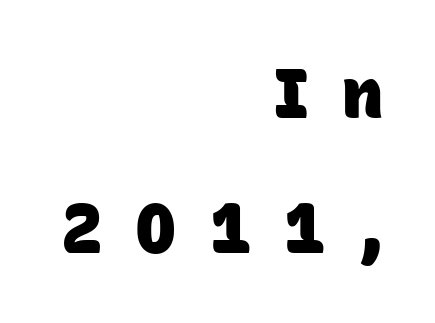
{"serif": "no", "bold": "yes", "weight": "heavy", "width": "normal", "stroke_contrast": "low", "x_height": "large", "monospaced": "no", "underline": "no", "align": "right", "line_spacing": "loose", "line_spacing_ratio": 1.95, "letter_spacing": "wide", "letter_spacing_em": 0.48, "glyph_px": 69}
